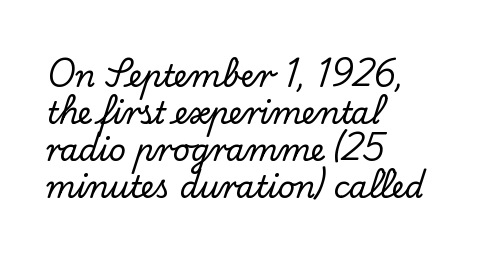
The image shows 30 px serif type; set left-aligned, line spacing 1.23x, normal letter spacing, not underlined; low stroke contrast and a small x-height.
